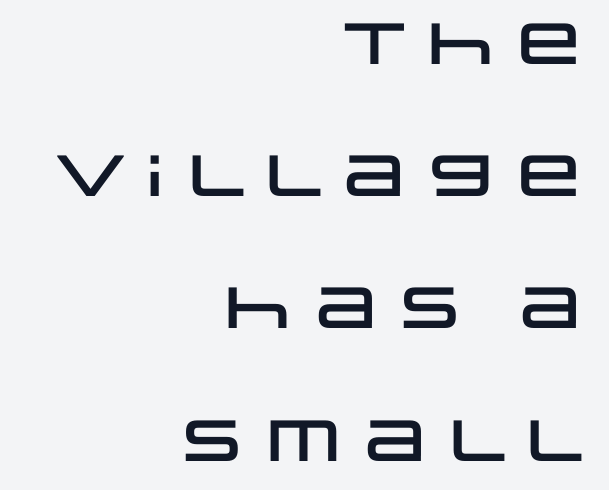
{"serif": "no", "italic": "no", "width": "wide", "stroke_contrast": "low", "x_height": "large", "monospaced": "no", "underline": "no", "align": "right", "line_spacing": "loose", "line_spacing_ratio": 2.28, "letter_spacing": "normal", "letter_spacing_em": 0.0, "glyph_px": 58}
